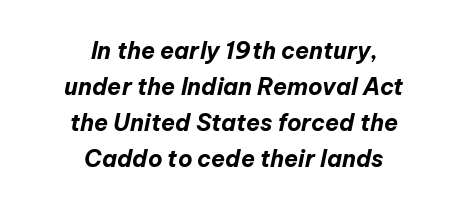
Underlining? Definitely not there. You'd pick this weight for a headline — it's a proper bold. There's an unmistakable incline to the writing here. The letters sit at their default tracking, neither squeezed nor spread. The lines in this sample share a center point and differ in where they start and stop. Normally led — the rows are evenly, conventionally spaced.
